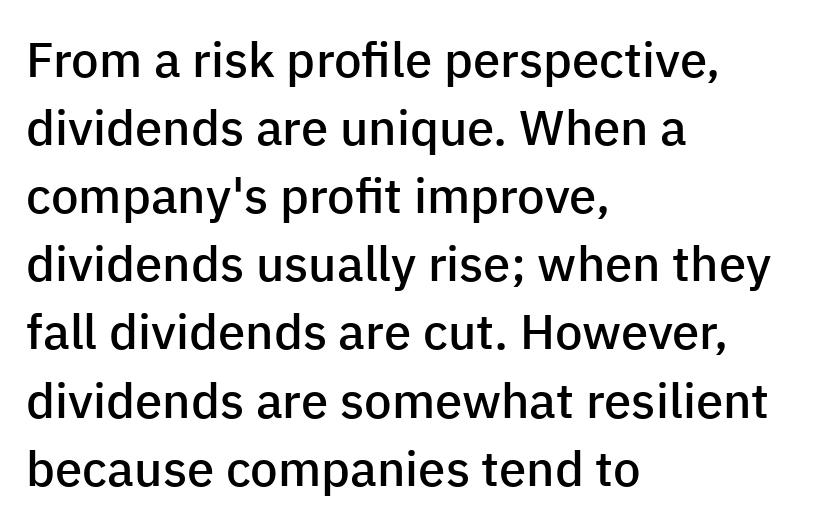
The image shows 49 px semibold sans-serif type, upright; set left-aligned, normal line spacing (1.39x), normal letter spacing, not underlined; low stroke contrast and a medium x-height.
